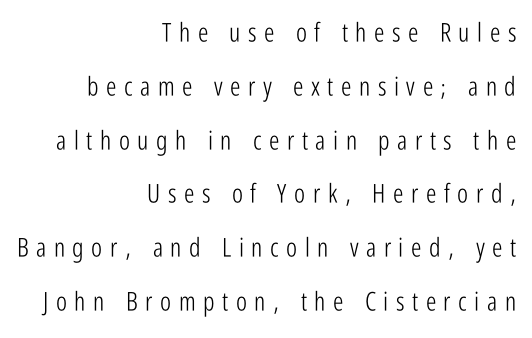
Q: Is the text bold? A: No.
Q: Is the text italic (slanted)? A: No, it is upright.
Q: Is the text underlined? A: No.
Q: How is the paragraph aligned? A: Right-aligned.
Q: Is the spacing between letters normal or unusually wide? A: Unusually wide.
Q: Is the spacing between lines tight, normal or loose? A: Loose.
